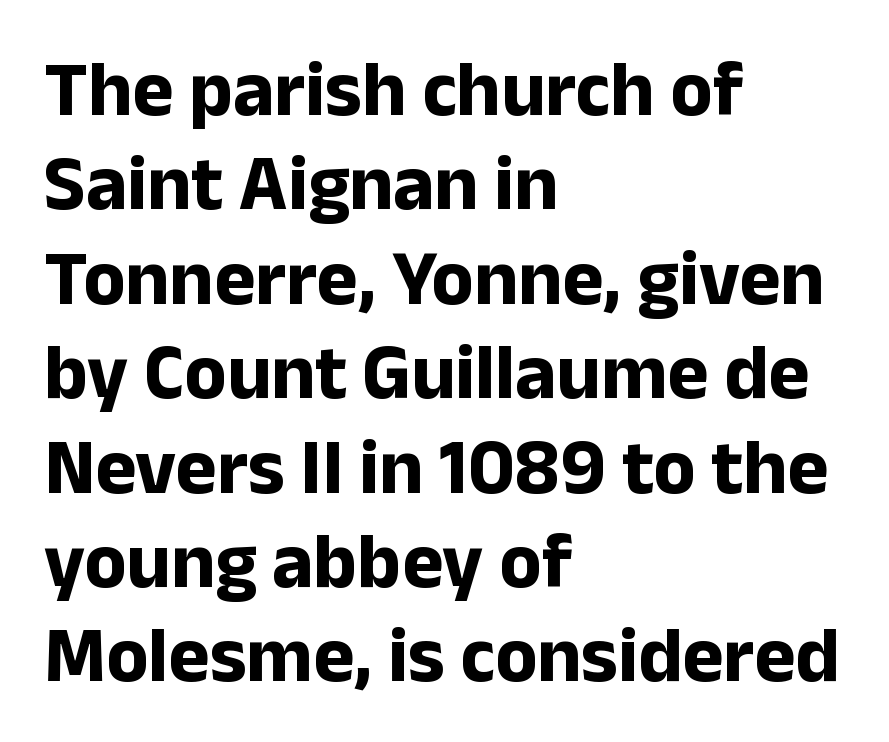
{"serif": "no", "italic": "no", "bold": "yes", "weight": "bold", "width": "normal", "stroke_contrast": "low", "x_height": "medium", "monospaced": "no", "underline": "no", "align": "left", "line_spacing_ratio": 1.21, "letter_spacing": "normal", "letter_spacing_em": 0.0, "glyph_px": 78}
